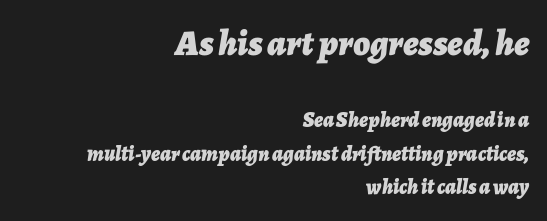
The image shows 36 px bold type, italic (leaning right); set right-aligned, normal line spacing (1.61x), normal letter spacing, not underlined; the first (top) block is 1.71x larger; low stroke contrast and a medium x-height.
